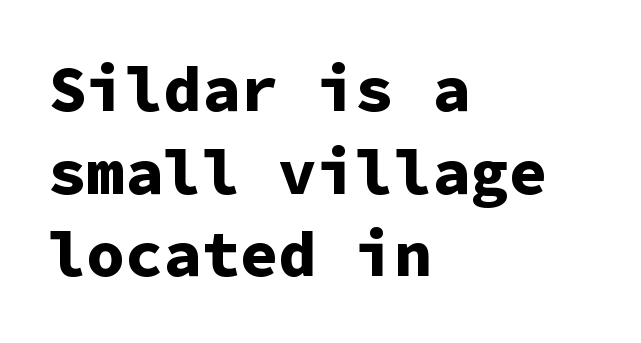
The image shows 64 px bold sans-serif type, upright, monospaced; set left-aligned, normal line spacing (1.29x), normal letter spacing, not underlined; low stroke contrast and a medium x-height.
